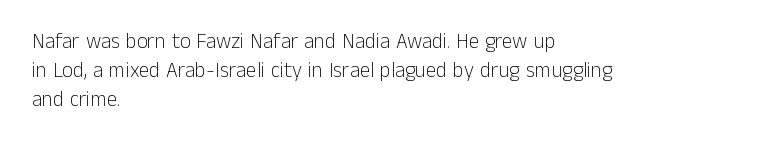
Q: Is the text bold? A: No.
Q: Is the text italic (slanted)? A: No, it is upright.
Q: Is the text underlined? A: No.
Q: How is the paragraph aligned? A: Left-aligned.
Q: Is the spacing between letters normal or unusually wide? A: Normal.
Q: Is the spacing between lines tight, normal or loose? A: Normal.
